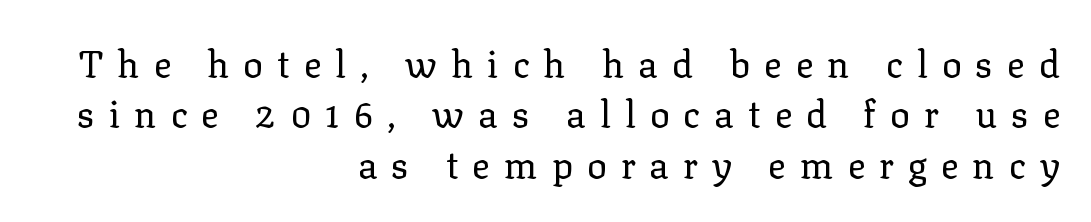
{"serif": "yes", "italic": "no", "bold": "no", "weight": "regular", "width": "normal", "stroke_contrast": "low", "x_height": "medium", "monospaced": "no", "underline": "no", "align": "right", "line_spacing": "normal", "line_spacing_ratio": 1.36, "letter_spacing": "wide", "letter_spacing_em": 0.38, "glyph_px": 37}
